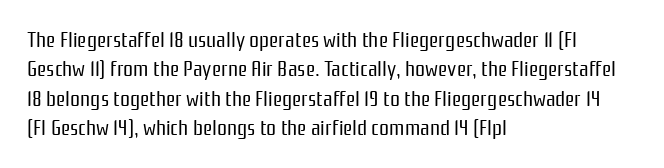
Q: Is the text bold? A: No.
Q: Is the text italic (slanted)? A: No, it is upright.
Q: Is the text underlined? A: No.
Q: How is the paragraph aligned? A: Left-aligned.
Q: Is the spacing between letters normal or unusually wide? A: Normal.
Q: Is the spacing between lines tight, normal or loose? A: Normal.
